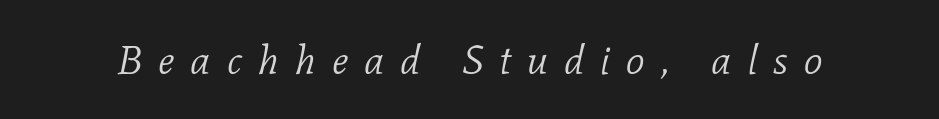
The image shows 41 px light serif type, italic (leaning right); set unusually wide letter spacing (+0.39 em), not underlined; low stroke contrast and a medium x-height.
